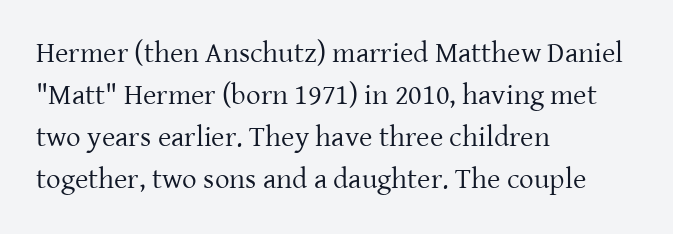
Teacher's note: observe the even left margin — that is flush-left alignment. These lines keep a tight, regular rhythm from letter to letter. Ordinary non-slanted type is in use. This sample has the flowing, uneven cadence of proportional lettering.
